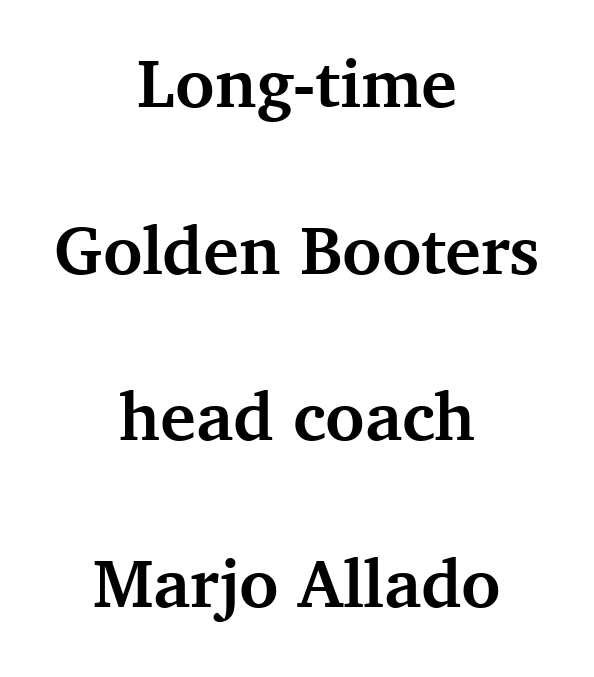
Q: Is the text bold? A: Yes.
Q: Is the text italic (slanted)? A: No, it is upright.
Q: Is the typeface a serif or a sans-serif typeface? A: Serif.
Q: Is the text underlined? A: No.
Q: How is the paragraph aligned? A: Centered.
Q: Is the spacing between letters normal or unusually wide? A: Normal.
Q: Is the spacing between lines tight, normal or loose? A: Loose.
Q: Width (condensed, normal, or wide)? A: Normal.
Q: Stroke contrast? A: Medium.
Q: x-height? A: Medium.
Q: Monospaced? A: No.
